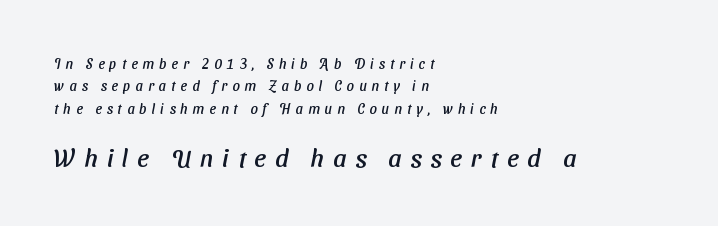
A normal amount of white space separates one row of letters from the next. Caption: expanded tracking, letters set apart. The typesetter chose a ragged-right arrangement here. Clear beneath every line of the passage. You get the small type first, then a jump to larger type.
